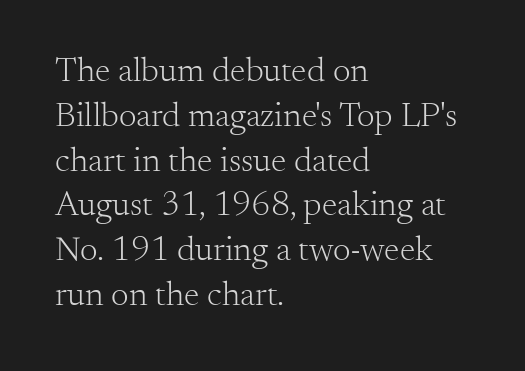
{"serif": "yes", "italic": "no", "bold": "no", "weight": "light", "width": "normal", "stroke_contrast": "medium", "x_height": "small", "monospaced": "no", "underline": "no", "align": "left", "line_spacing": "normal", "line_spacing_ratio": 1.28, "letter_spacing": "normal", "letter_spacing_em": 0.0, "glyph_px": 35}
